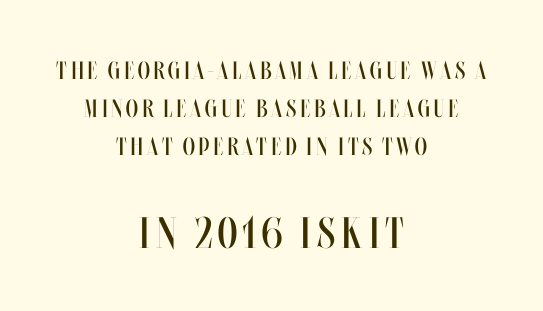
The image shows 44 px regular-weight, condensed type, upright; set centered, normal line spacing (1.53x), not underlined; the second (bottom) block is 1.76x larger; medium stroke contrast and a large x-height.
